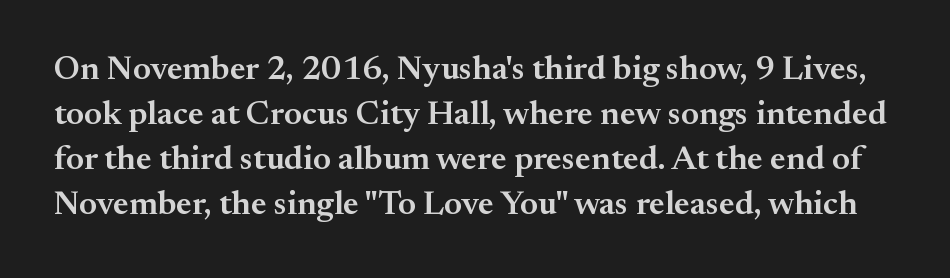
{"serif": "yes", "italic": "no", "bold": "semi", "weight": "semibold", "width": "normal", "stroke_contrast": "medium", "x_height": "small", "monospaced": "no", "underline": "no", "line_spacing": "normal", "line_spacing_ratio": 1.32, "letter_spacing": "normal", "letter_spacing_em": 0.0, "glyph_px": 34}
